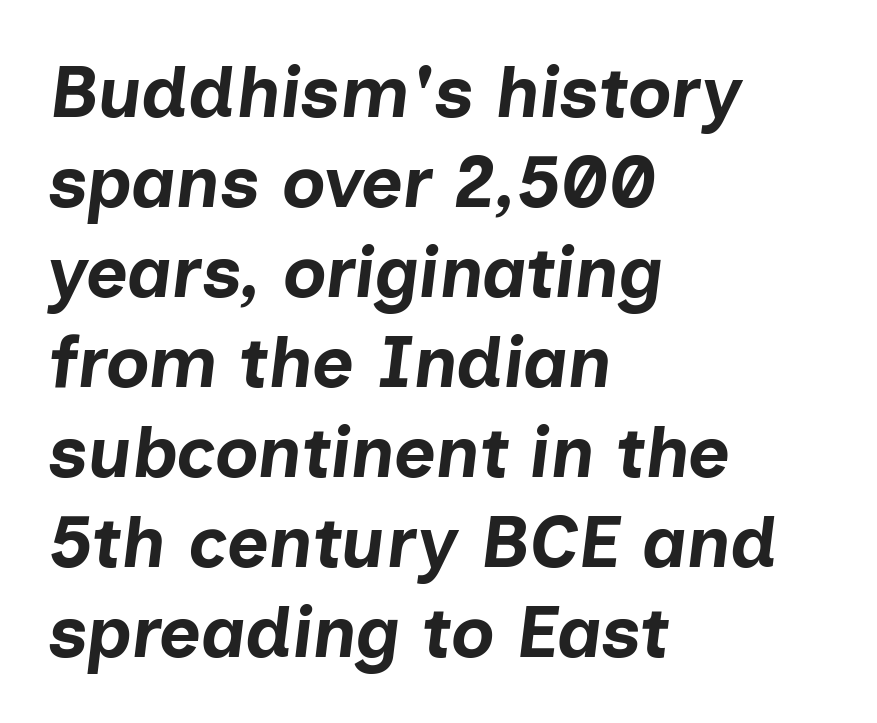
{"italic": "yes", "lean": "right", "slant_degrees": 7, "bold": "yes", "weight": "bold", "width": "normal", "stroke_contrast": "low", "x_height": "medium", "monospaced": "no", "underline": "no", "align": "left", "line_spacing": "normal", "line_spacing_ratio": 1.25, "letter_spacing": "normal", "letter_spacing_em": 0.0, "glyph_px": 72}
